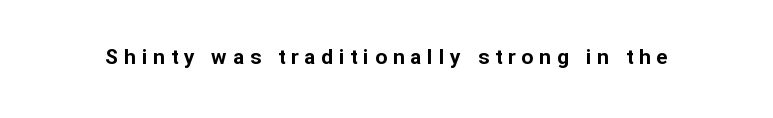
The specimen omits any rule beneath the text block's lines. Between one letter and the next there's a generous, obvious gap. Look at the stroke-to-counter ratio: heavy, a bold. This sample uses an upright cut, with every glyph sitting square on the baseline.
